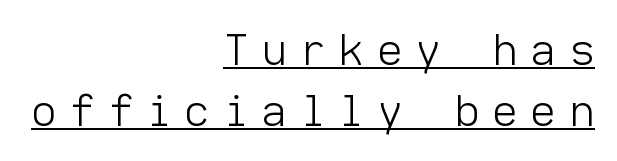
{"serif": "no", "italic": "no", "bold": "no", "weight": "light", "width": "normal", "stroke_contrast": "low", "x_height": "medium", "monospaced": "yes", "underline": "yes", "align": "right", "line_spacing": "normal", "line_spacing_ratio": 1.45, "letter_spacing": "wide", "letter_spacing_em": 0.34, "glyph_px": 42}
